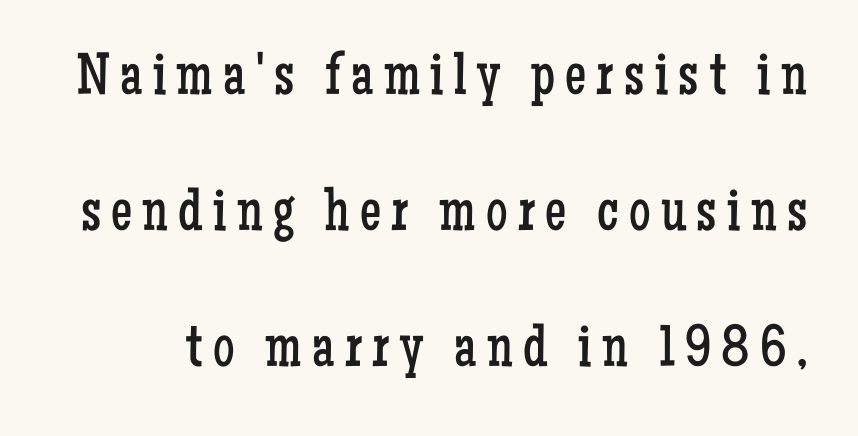
The face looks like a standard text weight, possibly lighter. The space beneath each line is pristine and unruled. Regarding leading, the lines here are spaced well apart. Think of a printed novel: that variable character pitch is what you see here. The font family rendered here belongs to the serif group. Italic: no, the glyphs are upright roman.
